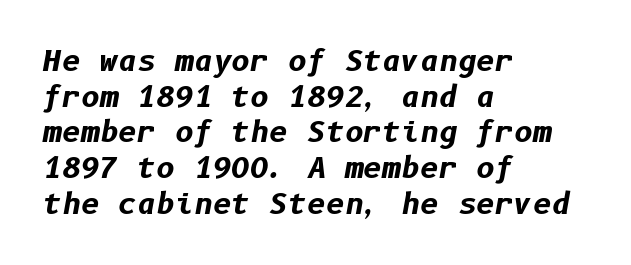
{"italic": "yes", "lean": "right", "slant_degrees": 10, "bold": "yes", "weight": "bold", "width": "normal", "stroke_contrast": "low", "x_height": "medium", "underline": "no", "align": "left", "line_spacing_ratio": 1.23, "letter_spacing": "normal", "letter_spacing_em": 0.0, "glyph_px": 29}
